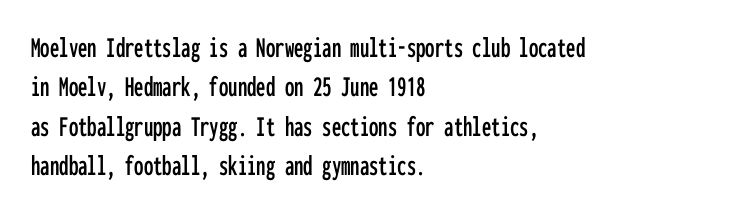
Tall strokes in this sample are plumb rather than angled. Descenders hang freely into open space. Each letter, wide or thin by design, is forced into the same width here. In terms of letterspacing, this is plain default setting.
